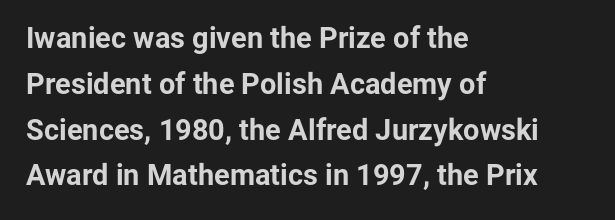
Q: Is the text bold? A: Yes.
Q: Is the text italic (slanted)? A: No, it is upright.
Q: Is the typeface a serif or a sans-serif typeface? A: Sans-serif.
Q: Is the text underlined? A: No.
Q: How is the paragraph aligned? A: Left-aligned.
Q: Is the spacing between letters normal or unusually wide? A: Normal.
Q: Is the spacing between lines tight, normal or loose? A: Normal.
Q: Width (condensed, normal, or wide)? A: Normal.
Q: Stroke contrast? A: Low.
Q: x-height? A: Medium.
Q: Monospaced? A: No.
